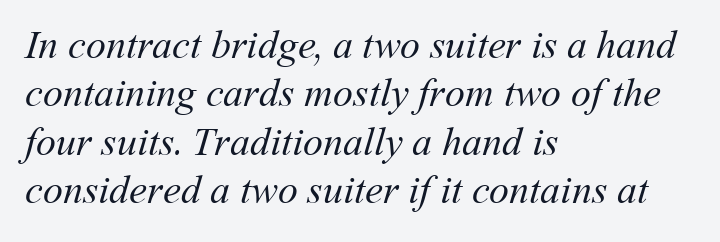
Tracking here is standard; glyphs follow each other at the usual distance. Glance below the letters and you will spot only blank space. Varying glyph widths throughout — classic text-font behaviour. Heaviness? Minimal to ordinary, like unemphasized prose. Left-aligned paragraph, ragged on the right.
